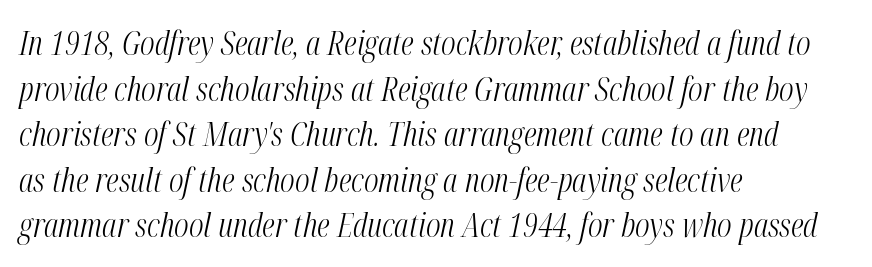
The image shows 33 px light, condensed type, italic (leaning right); set left-aligned, normal line spacing (1.38x), normal letter spacing, not underlined; medium stroke contrast and a medium x-height.
